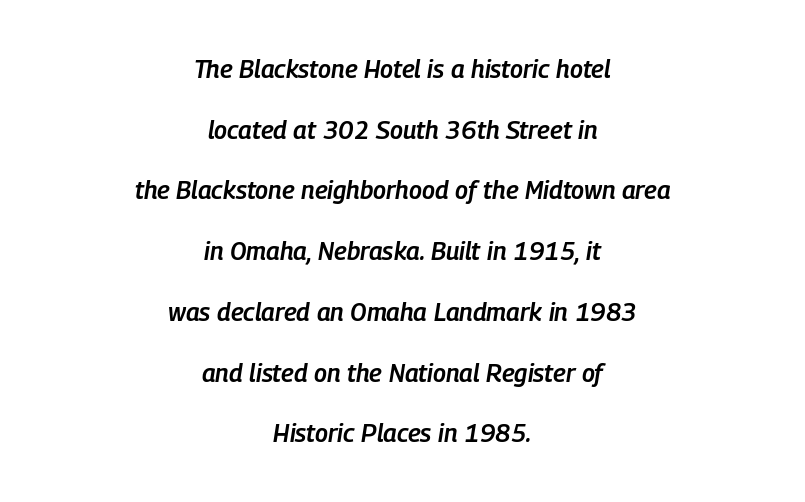
The image shows 25 px text type, italic (leaning right); set centered, loose line spacing (2.43x), normal letter spacing, not underlined.
